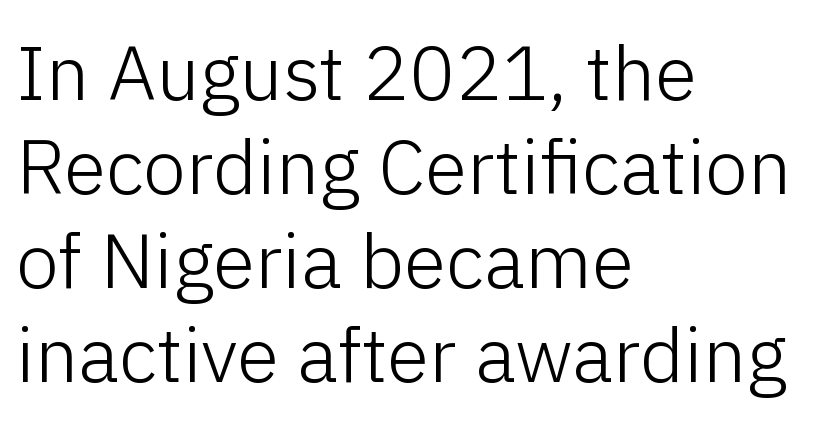
The image shows 77 px light sans-serif type, upright; set left-aligned, line spacing 1.22x, normal letter spacing, not underlined; low stroke contrast and a medium x-height.
